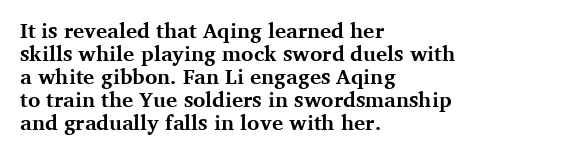
{"italic": "no", "bold": "yes", "underline": "no", "align": "left", "line_spacing": "tight", "line_spacing_ratio": 1.09, "letter_spacing": "normal", "letter_spacing_em": 0.0, "glyph_px": 21}
